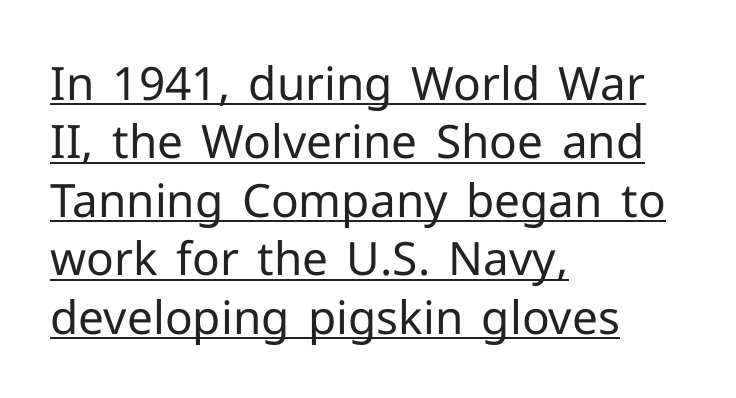
Q: Is the text bold? A: No.
Q: Is the text italic (slanted)? A: No, it is upright.
Q: Is the typeface a serif or a sans-serif typeface? A: Sans-serif.
Q: Is the text underlined? A: Yes.
Q: How is the paragraph aligned? A: Left-aligned.
Q: Is the spacing between letters normal or unusually wide? A: Normal.
Q: Is the spacing between lines tight, normal or loose? A: Normal.
Q: Width (condensed, normal, or wide)? A: Normal.
Q: Stroke contrast? A: Low.
Q: x-height? A: Medium.
Q: Monospaced? A: No.
